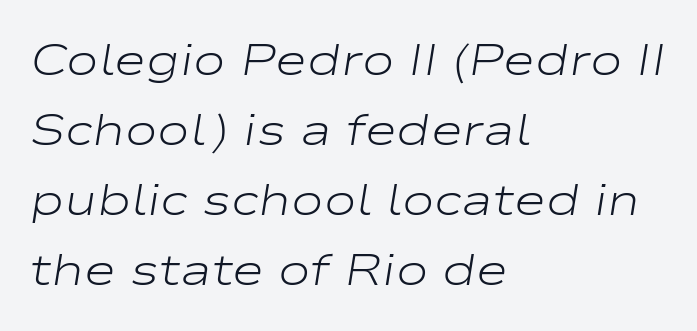
{"italic": "yes", "lean": "right", "slant_degrees": 9, "bold": "no", "weight": "light", "width": "wide", "stroke_contrast": "low", "x_height": "medium", "monospaced": "no", "underline": "no", "align": "left", "line_spacing": "normal", "line_spacing_ratio": 1.59, "letter_spacing": "normal", "letter_spacing_em": 0.0, "glyph_px": 44}
